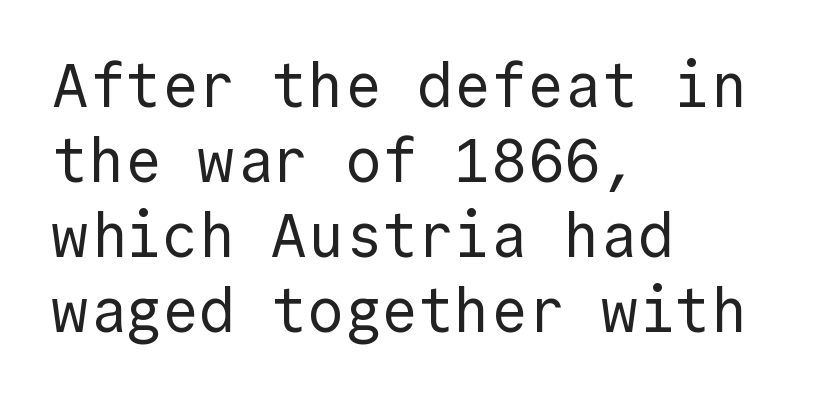
{"serif": "no", "italic": "no", "bold": "no", "weight": "regular", "width": "normal", "x_height": "medium", "monospaced": "yes", "underline": "no", "align": "left", "line_spacing_ratio": 1.23, "letter_spacing": "normal", "letter_spacing_em": 0.0, "glyph_px": 61}
